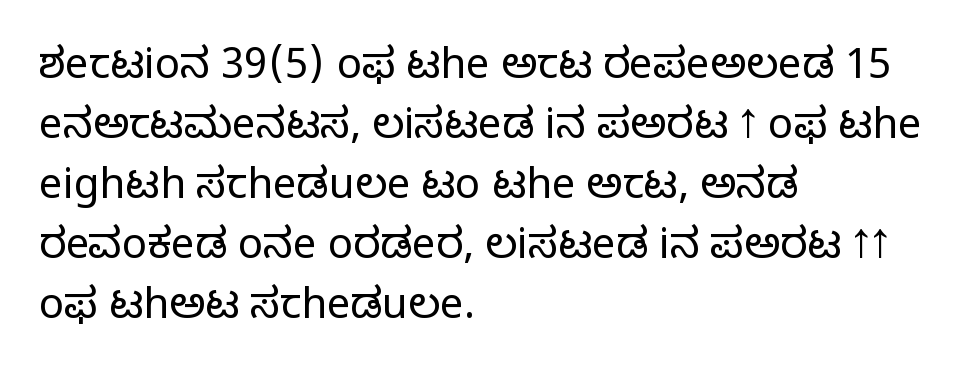
{"serif": "no", "italic": "no", "bold": "no", "weight": "light", "width": "normal", "stroke_contrast": "low", "x_height": "medium", "monospaced": "no", "underline": "no", "align": "left", "line_spacing": "normal", "line_spacing_ratio": 1.43, "letter_spacing": "normal", "letter_spacing_em": 0.0, "glyph_px": 42}
